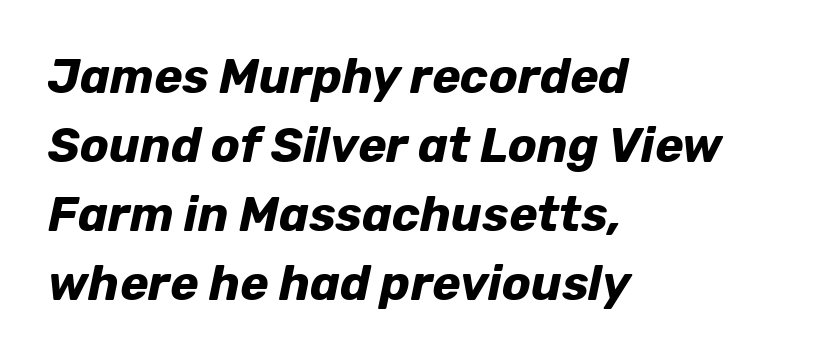
{"italic": "yes", "lean": "right", "slant_degrees": 12, "bold": "yes", "weight": "bold", "width": "normal", "stroke_contrast": "low", "x_height": "medium", "monospaced": "no", "underline": "no", "align": "left", "line_spacing": "normal", "line_spacing_ratio": 1.44, "letter_spacing": "normal", "letter_spacing_em": 0.0, "glyph_px": 48}
